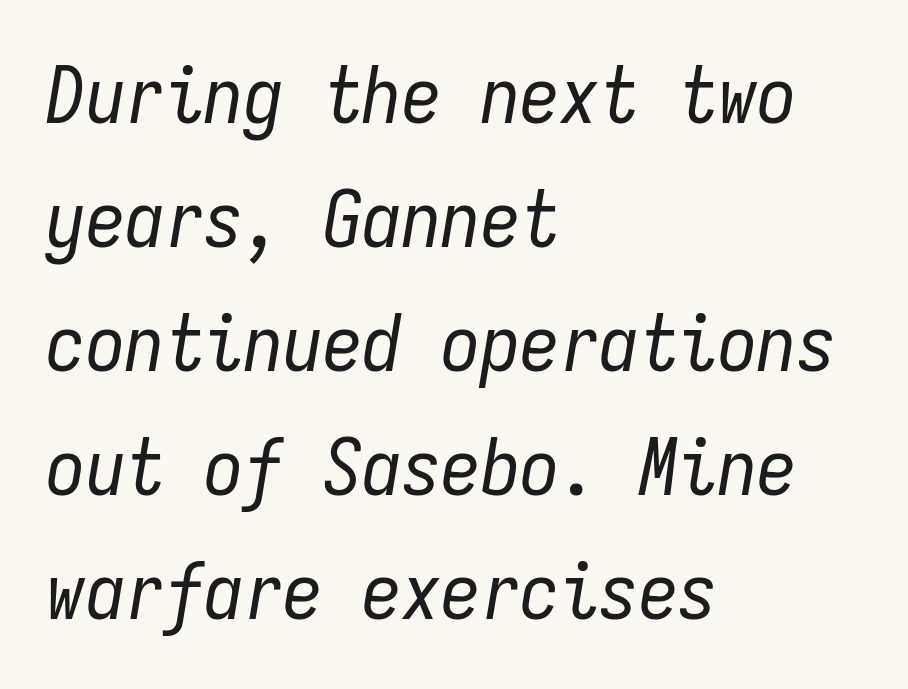
The letters are slanted; this is an italic face. Compared with typical body copy, the letter spacing here is the same. Visually the block forms a straight wall on the left and a jagged coastline on the right. Stems and bowls with no extra thickness — not bold. Think of a typewriter: that constant character pitch is what you see here.
